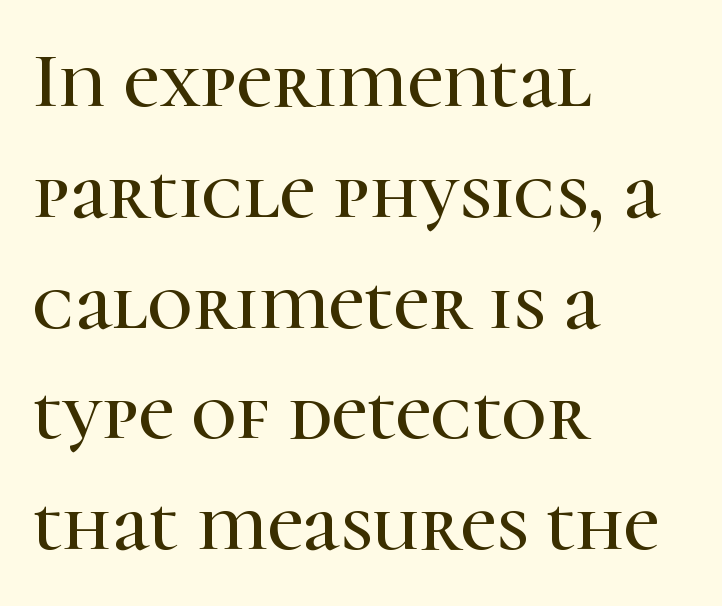
Q: Is the text italic (slanted)? A: No, it is upright.
Q: Is the typeface a serif or a sans-serif typeface? A: Serif.
Q: Is the text underlined? A: No.
Q: How is the paragraph aligned? A: Left-aligned.
Q: Is the spacing between letters normal or unusually wide? A: Normal.
Q: Is the spacing between lines tight, normal or loose? A: Normal.
Q: Width (condensed, normal, or wide)? A: Normal.
Q: Stroke contrast? A: High.
Q: x-height? A: Medium.
Q: Monospaced? A: No.
